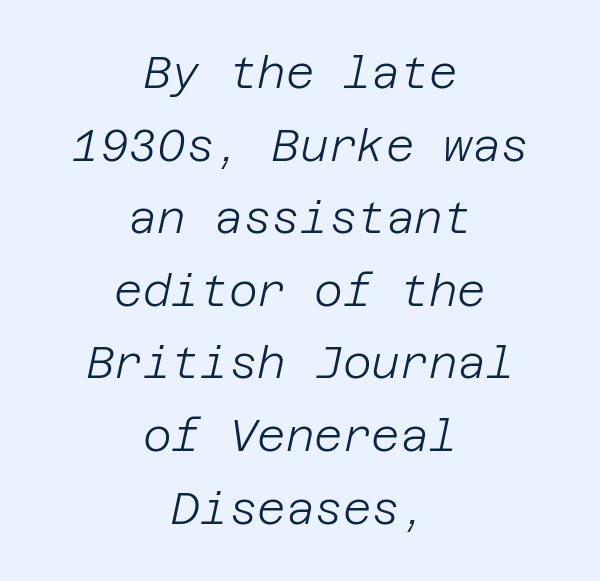
Q: Is the text bold? A: No.
Q: Is the text italic (slanted)? A: Yes, it leans right by about 12 degrees.
Q: Is the text underlined? A: No.
Q: How is the paragraph aligned? A: Centered.
Q: Is the spacing between letters normal or unusually wide? A: Normal.
Q: Is the spacing between lines tight, normal or loose? A: Normal.
Q: Width (condensed, normal, or wide)? A: Normal.
Q: Stroke contrast? A: Low.
Q: x-height? A: Large.
